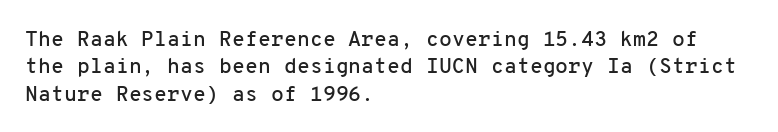
{"italic": "no", "underline": "no", "align": "left", "line_spacing": "normal", "line_spacing_ratio": 1.3, "letter_spacing": "normal", "letter_spacing_em": 0.0, "glyph_px": 21}
